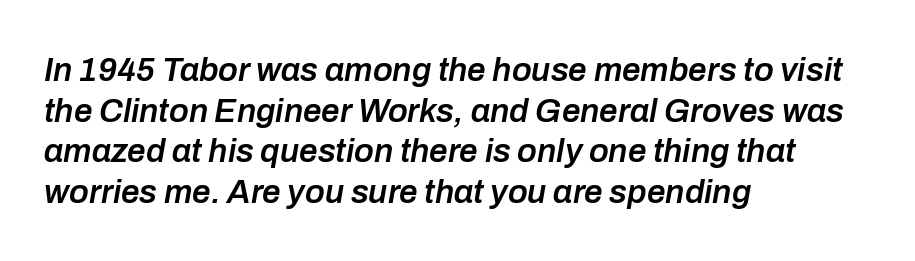
Q: Is the text bold? A: Semi-bold.
Q: Is the text italic (slanted)? A: Yes, it leans right by about 10 degrees.
Q: Is the text underlined? A: No.
Q: How is the paragraph aligned? A: Left-aligned.
Q: Is the spacing between letters normal or unusually wide? A: Normal.
Q: Width (condensed, normal, or wide)? A: Normal.
Q: Stroke contrast? A: Low.
Q: x-height? A: Medium.
Q: Monospaced? A: No.
